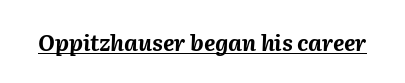
Q: Is the text bold? A: Yes.
Q: Is the text italic (slanted)? A: Yes, it leans right by about 2 degrees.
Q: Is the text underlined? A: Yes.
Q: Is the spacing between letters normal or unusually wide? A: Normal.
